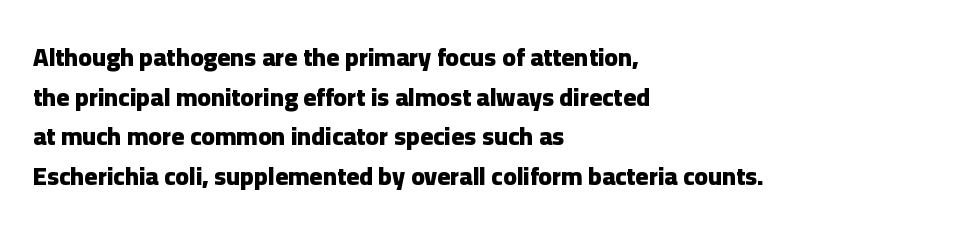
Q: Is the text bold? A: Yes.
Q: Is the text italic (slanted)? A: No, it is upright.
Q: Is the text underlined? A: No.
Q: How is the paragraph aligned? A: Left-aligned.
Q: Is the spacing between letters normal or unusually wide? A: Normal.
Q: Is the spacing between lines tight, normal or loose? A: Normal.
